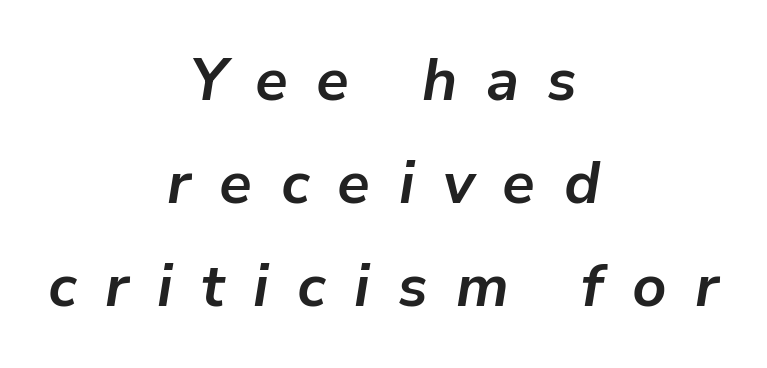
How heavy is the stroke? Heavy — this is a bold. Lines of text with bare space underneath. Proportional: the letters do not fall into vertical columns. Both edges are ragged and mirror each other, which tells us the setting is centered. The line texture is sparse and dotted thanks to wide tracking. In terms of posture, this sample is oblique.
